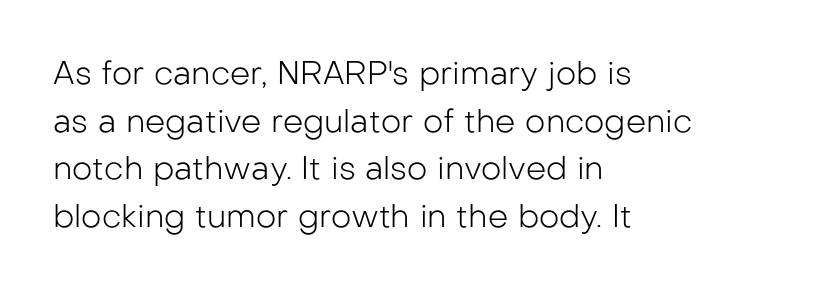
{"serif": "no", "italic": "no", "bold": "no", "weight": "light", "width": "normal", "stroke_contrast": "low", "x_height": "medium", "monospaced": "no", "underline": "no", "align": "left", "line_spacing": "normal", "line_spacing_ratio": 1.49, "letter_spacing": "normal", "letter_spacing_em": 0.0, "glyph_px": 32}
